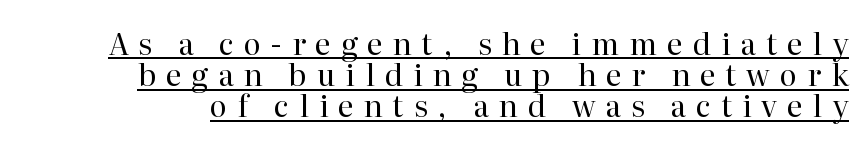
Varying glyph widths throughout — classic text-font behaviour. Vertically, the passage feels compressed, each row crowding the next. Look at the bottom of the vertical strokes: they flare into serifs here. Quick note: not italic, upright. Tracking here is generous; glyphs stand well apart from one another.
